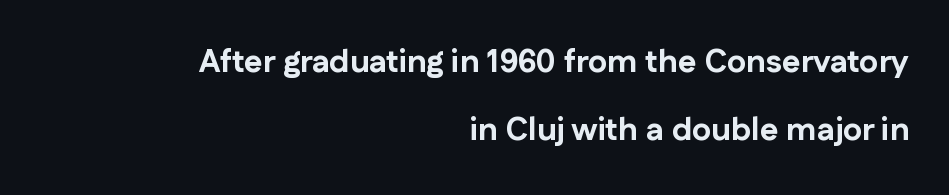
The image shows 32 px bold sans-serif type, upright; set right-aligned, loose line spacing (2.14x), normal letter spacing, not underlined; low stroke contrast and a medium x-height.
